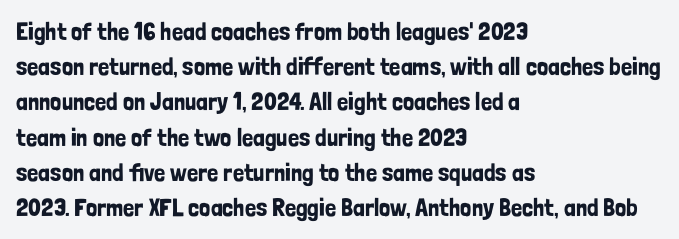
The image shows 25 px text type, upright; set left-aligned, normal line spacing (1.41x), normal letter spacing, not underlined.
